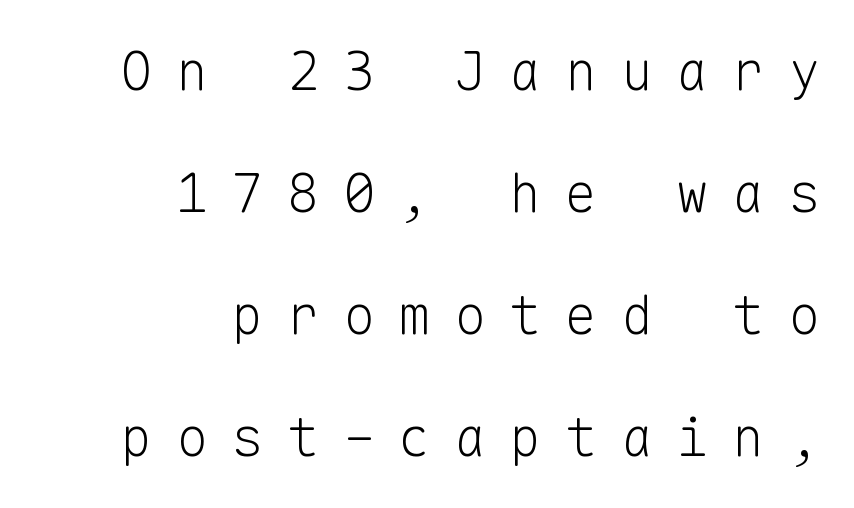
Q: Is the text bold? A: No.
Q: Is the text italic (slanted)? A: No, it is upright.
Q: Is the typeface a serif or a sans-serif typeface? A: Sans-serif.
Q: Is the text underlined? A: No.
Q: How is the paragraph aligned? A: Right-aligned.
Q: Is the spacing between letters normal or unusually wide? A: Unusually wide.
Q: Is the spacing between lines tight, normal or loose? A: Loose.
Q: Width (condensed, normal, or wide)? A: Normal.
Q: Stroke contrast? A: Low.
Q: x-height? A: Medium.
Q: Monospaced? A: Yes.
